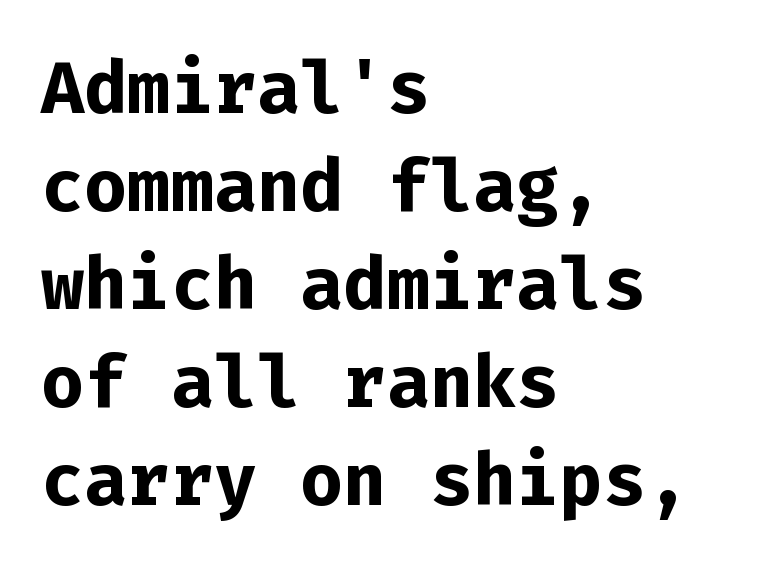
Q: Is the text bold? A: Yes.
Q: Is the text italic (slanted)? A: No, it is upright.
Q: Is the typeface a serif or a sans-serif typeface? A: Sans-serif.
Q: Is the text underlined? A: No.
Q: How is the paragraph aligned? A: Left-aligned.
Q: Is the spacing between letters normal or unusually wide? A: Normal.
Q: Is the spacing between lines tight, normal or loose? A: Normal.
Q: Width (condensed, normal, or wide)? A: Normal.
Q: Stroke contrast? A: Low.
Q: x-height? A: Medium.
Q: Monospaced? A: Yes.
